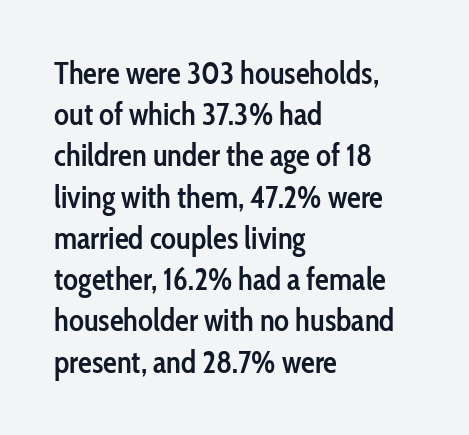
The image shows 31 px semibold, condensed sans-serif type, upright; set left-aligned, normal line spacing (1.33x), normal letter spacing, not underlined; low stroke contrast and a medium x-height.
